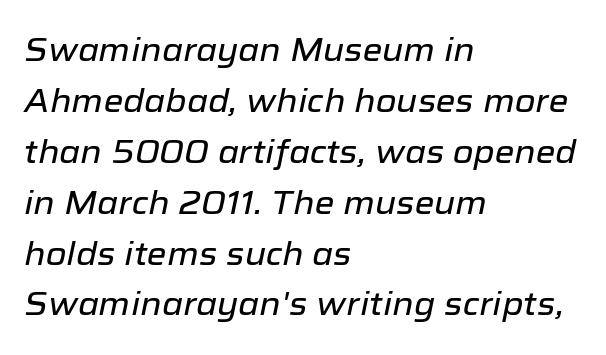
The lettering tilts uniformly, giving the passage an italic look. A bare baseline throughout the passage. Each word holds together tightly as a unit, with standard inter-letter gaps. Visually the block forms a straight wall on the left and a jagged coastline on the right. Vertically, the passage feels balanced, rows spaced as you'd expect.
